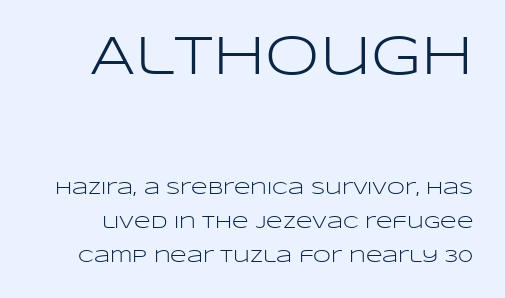
The image shows 55 px light, wide sans-serif type, upright; set line spacing 1.89x, normal letter spacing, not underlined; the first (top) block is 3.06x larger; low stroke contrast and a large x-height.
